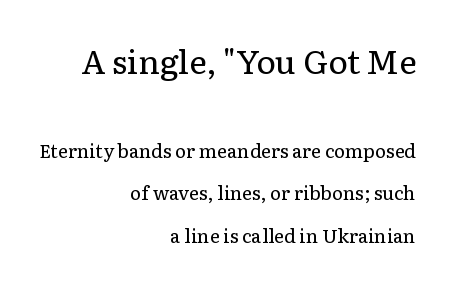
The image shows 33 px regular-weight serif type, upright; set right-aligned, loose line spacing (2.23x), normal letter spacing, not underlined; the first (top) block is 1.74x larger; low stroke contrast and a medium x-height.
